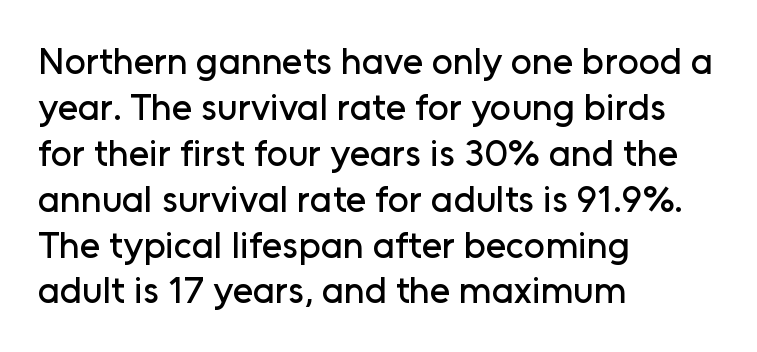
The image shows 37 px sans-serif type, upright; set left-aligned, line spacing 1.24x, normal letter spacing, not underlined; low stroke contrast and a medium x-height.
